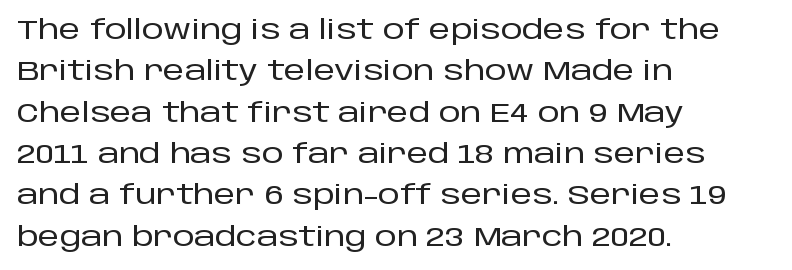
The image shows 27 px text type, upright; set left-aligned, normal line spacing (1.53x), normal letter spacing, not underlined.
